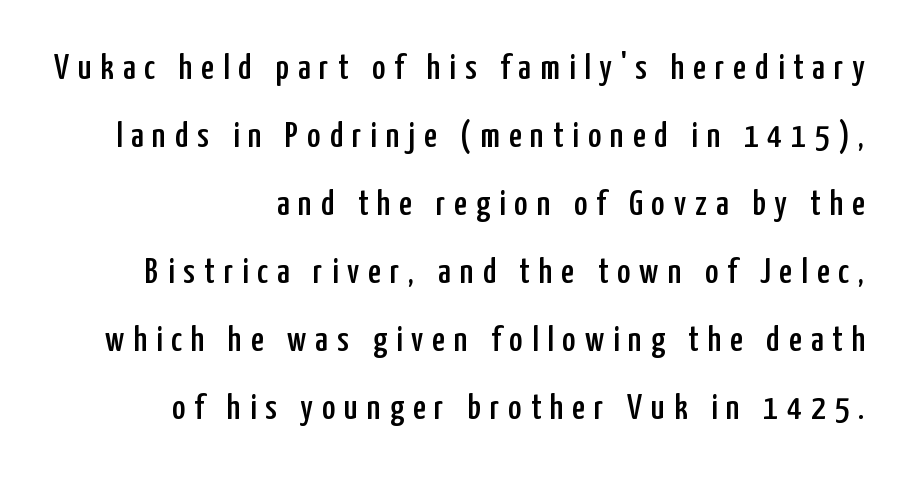
The passage shown has open, widely tracked lettering throughout. Posture: upright roman. Nobody drew a line under any word here. Here the designer chose a conventional face with non-uniform glyph widths. Check where the strokes stop: nothing finishes them off — pure sans.
